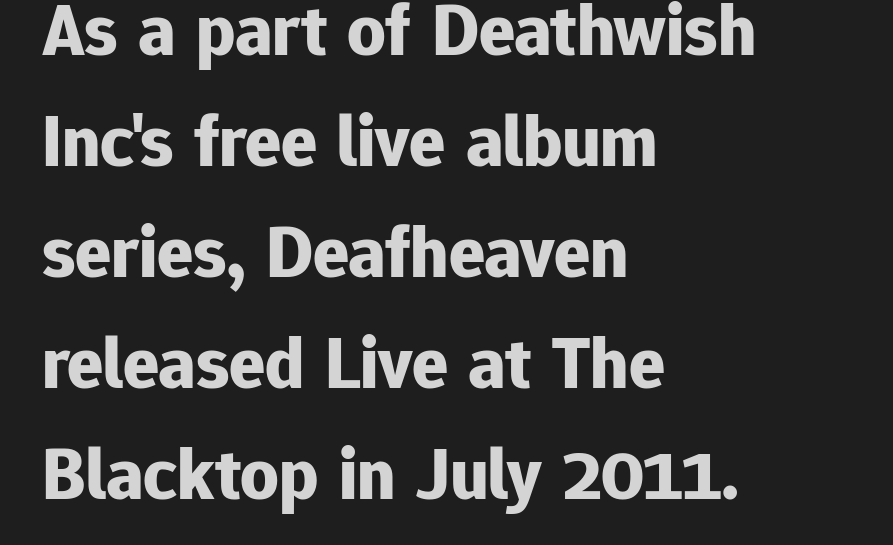
Q: Is the text bold? A: Yes.
Q: Is the text italic (slanted)? A: No, it is upright.
Q: Is the typeface a serif or a sans-serif typeface? A: Sans-serif.
Q: Is the text underlined? A: No.
Q: How is the paragraph aligned? A: Left-aligned.
Q: Is the spacing between letters normal or unusually wide? A: Normal.
Q: Is the spacing between lines tight, normal or loose? A: Normal.
Q: Width (condensed, normal, or wide)? A: Normal.
Q: Stroke contrast? A: Low.
Q: x-height? A: Medium.
Q: Monospaced? A: No.
